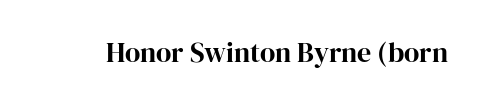
The image shows 28 px serif type, upright; set normal letter spacing, not underlined; high stroke contrast and a medium x-height.
